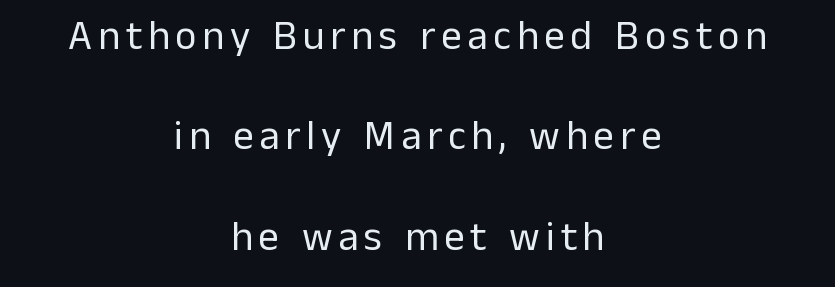
Q: Is the text bold? A: No.
Q: Is the text italic (slanted)? A: No, it is upright.
Q: Is the typeface a serif or a sans-serif typeface? A: Sans-serif.
Q: Is the text underlined? A: No.
Q: How is the paragraph aligned? A: Centered.
Q: Is the spacing between lines tight, normal or loose? A: Loose.
Q: Width (condensed, normal, or wide)? A: Normal.
Q: Stroke contrast? A: Low.
Q: x-height? A: Medium.
Q: Monospaced? A: No.
